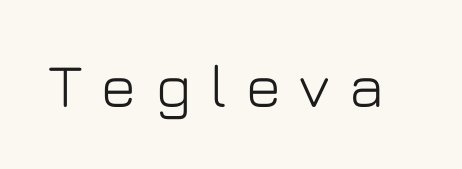
Q: Is the text italic (slanted)? A: No, it is upright.
Q: Is the typeface a serif or a sans-serif typeface? A: Sans-serif.
Q: Is the text underlined? A: No.
Q: Is the spacing between letters normal or unusually wide? A: Unusually wide.
Q: Width (condensed, normal, or wide)? A: Normal.
Q: Stroke contrast? A: Low.
Q: x-height? A: Medium.
Q: Monospaced? A: No.
